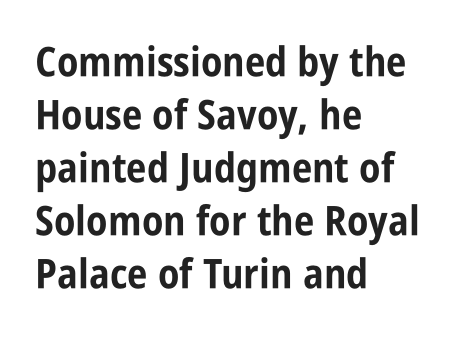
Q: Is the text bold? A: Yes.
Q: Is the text italic (slanted)? A: No, it is upright.
Q: Is the typeface a serif or a sans-serif typeface? A: Sans-serif.
Q: Is the text underlined? A: No.
Q: How is the paragraph aligned? A: Left-aligned.
Q: Is the spacing between letters normal or unusually wide? A: Normal.
Q: Is the spacing between lines tight, normal or loose? A: Normal.
Q: Width (condensed, normal, or wide)? A: Condensed.
Q: Stroke contrast? A: Low.
Q: x-height? A: Large.
Q: Monospaced? A: No.
